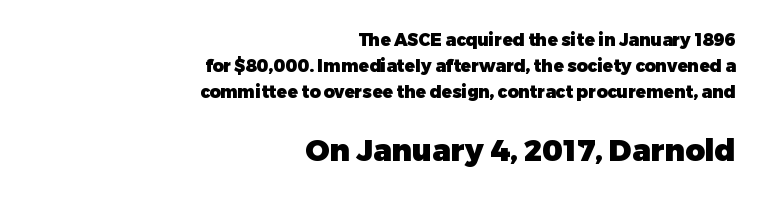
Nope, not italic — everything's standing straight. Glyph-to-glyph distance matches everyday printed text. What kind of face is this? One without serifs — a sans. Is the lower block the larger one? Yes — the lower block carries the bigger type.
